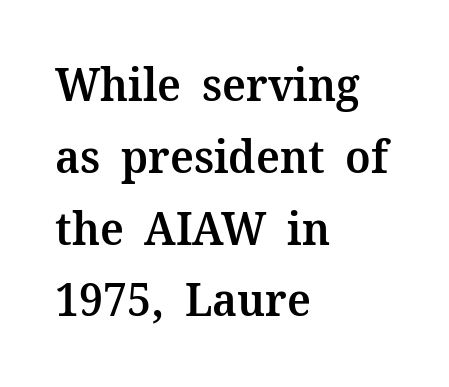
The image shows 46 px semibold serif type, upright; set left-aligned, normal line spacing (1.56x), normal letter spacing, not underlined; medium stroke contrast and a medium x-height.
